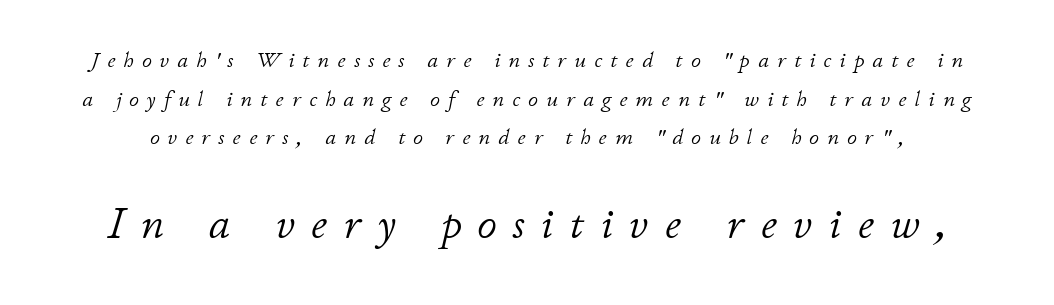
{"italic": "yes", "lean": "right", "slant_degrees": 11, "bold": "no", "weight": "light", "width": "normal", "stroke_contrast": "low", "x_height": "small", "monospaced": "no", "underline": "no", "line_spacing_ratio": 1.76, "letter_spacing": "wide", "letter_spacing_em": 0.37, "larger_block": "second", "size_ratio": 2.0, "glyph_px": 44}
